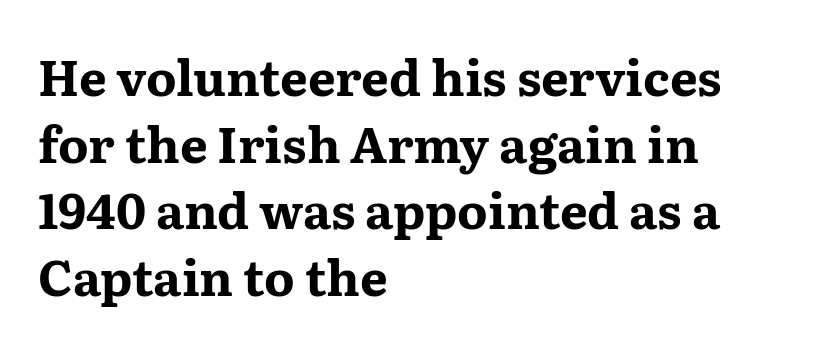
Q: Is the text bold? A: Yes.
Q: Is the text italic (slanted)? A: No, it is upright.
Q: Is the typeface a serif or a sans-serif typeface? A: Serif.
Q: Is the text underlined? A: No.
Q: How is the paragraph aligned? A: Left-aligned.
Q: Is the spacing between letters normal or unusually wide? A: Normal.
Q: Is the spacing between lines tight, normal or loose? A: Normal.
Q: Width (condensed, normal, or wide)? A: Wide.
Q: Stroke contrast? A: Medium.
Q: x-height? A: Medium.
Q: Monospaced? A: No.
